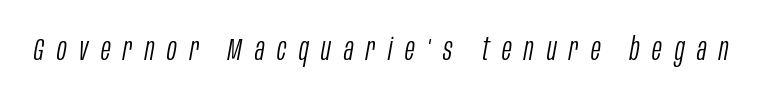
{"italic": "yes", "lean": "right", "slant_degrees": 10, "bold": "no", "weight": "light", "width": "condensed", "stroke_contrast": "low", "x_height": "large", "monospaced": "no", "underline": "no", "letter_spacing": "wide", "letter_spacing_em": 0.4, "glyph_px": 32}
